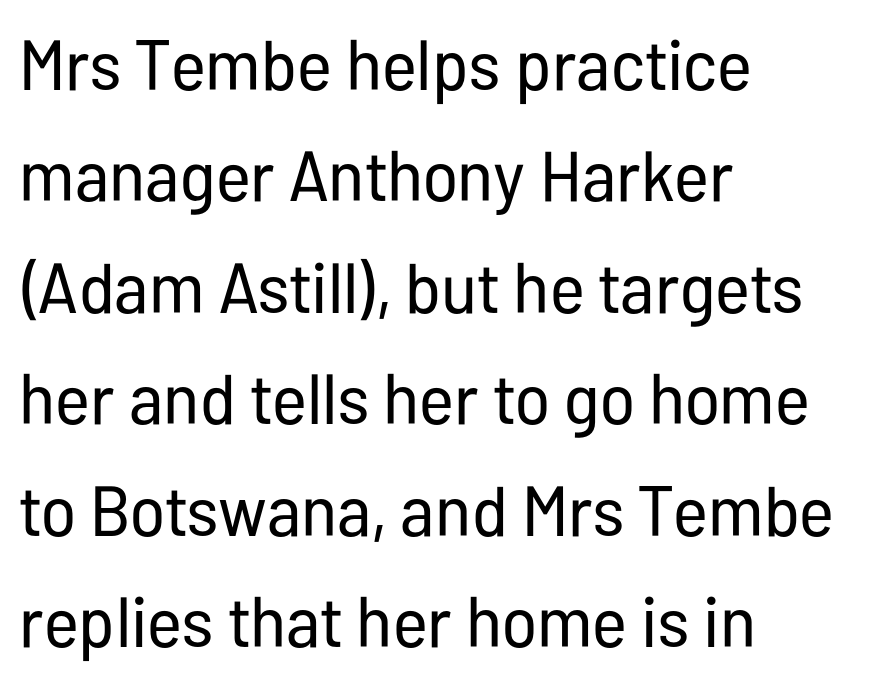
The image shows 71 px regular-weight, condensed sans-serif type, upright; set left-aligned, normal line spacing (1.57x), normal letter spacing, not underlined; low stroke contrast and a medium x-height.
